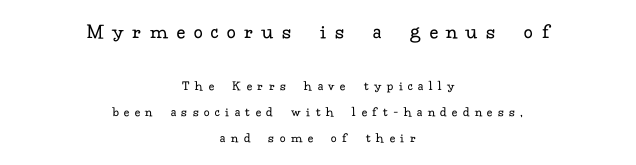
The image shows 22 px text type, upright; set centered, line spacing 1.84x, unusually wide letter spacing (+0.42 em), not underlined; the first (top) block is 1.57x larger.
